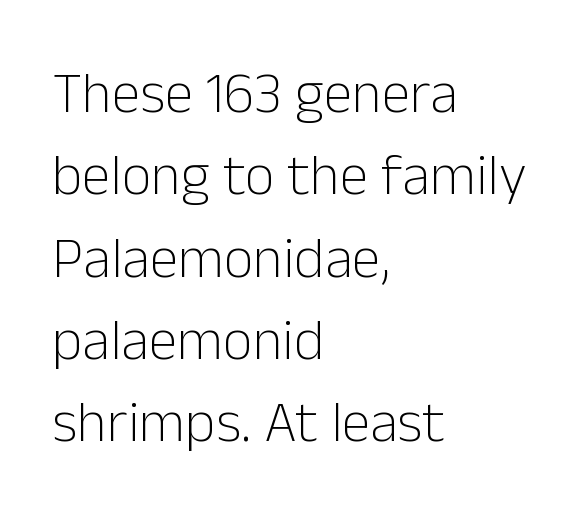
The image shows 58 px light sans-serif type, upright; set left-aligned, normal line spacing (1.42x), normal letter spacing, not underlined; low stroke contrast and a medium x-height.
